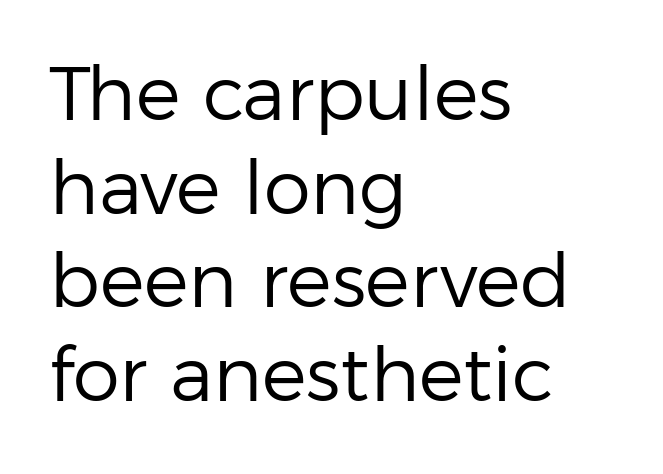
The image shows 75 px regular-weight sans-serif type, upright; set left-aligned, normal line spacing (1.25x), normal letter spacing, not underlined; low stroke contrast and a medium x-height.
